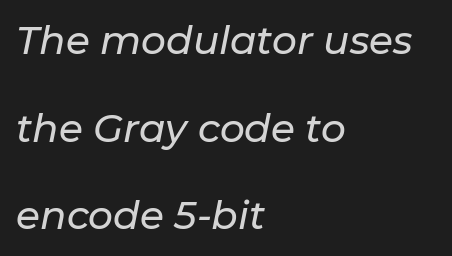
Q: Is the text italic (slanted)? A: Yes, it leans right by about 11 degrees.
Q: Is the text underlined? A: No.
Q: How is the paragraph aligned? A: Left-aligned.
Q: Is the spacing between letters normal or unusually wide? A: Normal.
Q: Is the spacing between lines tight, normal or loose? A: Loose.
Q: Width (condensed, normal, or wide)? A: Normal.
Q: Stroke contrast? A: Low.
Q: x-height? A: Medium.
Q: Monospaced? A: No.
